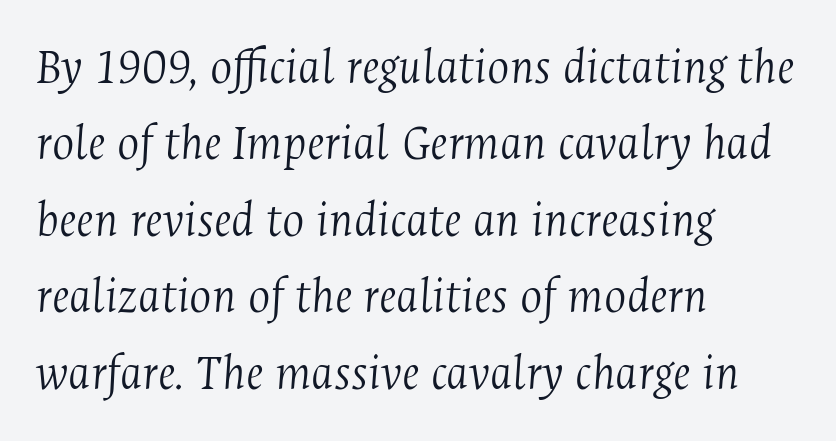
Q: Is the text bold? A: No.
Q: Is the text italic (slanted)? A: Yes, it leans right by about 4 degrees.
Q: Is the typeface a serif or a sans-serif typeface? A: Serif.
Q: Is the text underlined? A: No.
Q: How is the paragraph aligned? A: Left-aligned.
Q: Is the spacing between letters normal or unusually wide? A: Normal.
Q: Is the spacing between lines tight, normal or loose? A: Normal.
Q: Width (condensed, normal, or wide)? A: Condensed.
Q: Stroke contrast? A: Medium.
Q: x-height? A: Medium.
Q: Monospaced? A: No.
